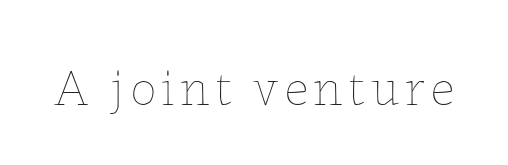
The image shows 53 px thin type, upright; set not underlined; low stroke contrast and a medium x-height.
